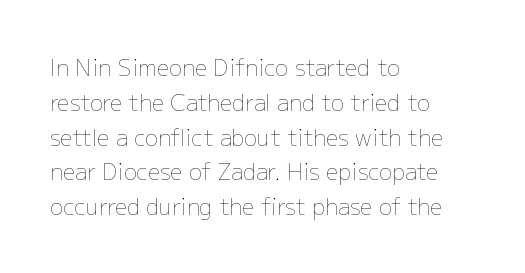
All the whitespace from short lines collects on the right. No extra tracking has been applied to these lines. Characters remain perfectly vertical along every line. The space beneath each line is pristine and unruled. Vertical stems look standard width or narrower in stroke.
